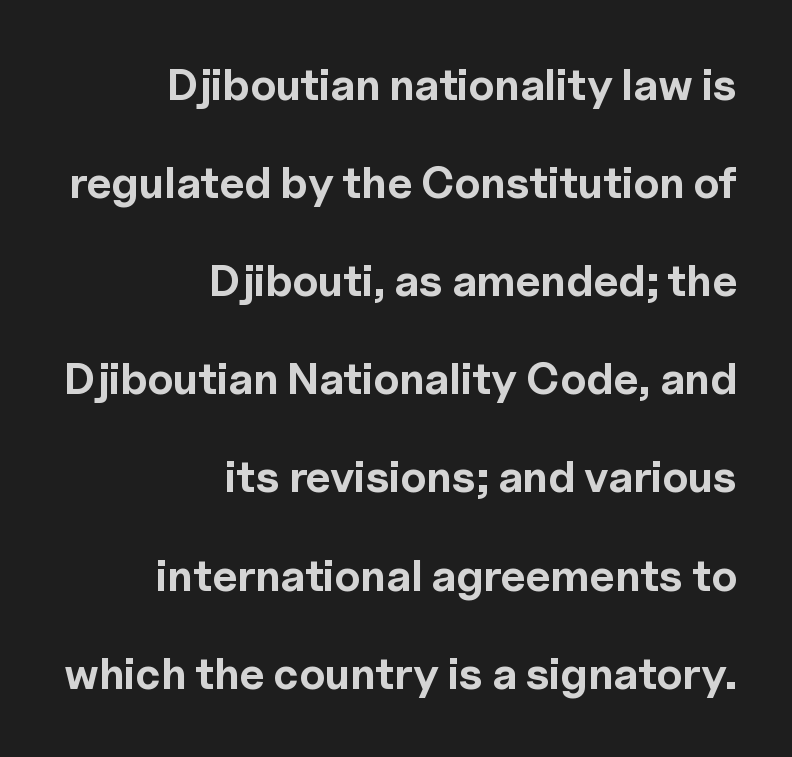
The image shows 44 px bold sans-serif type, upright; set right-aligned, loose line spacing (2.23x), normal letter spacing, not underlined; a medium x-height.
